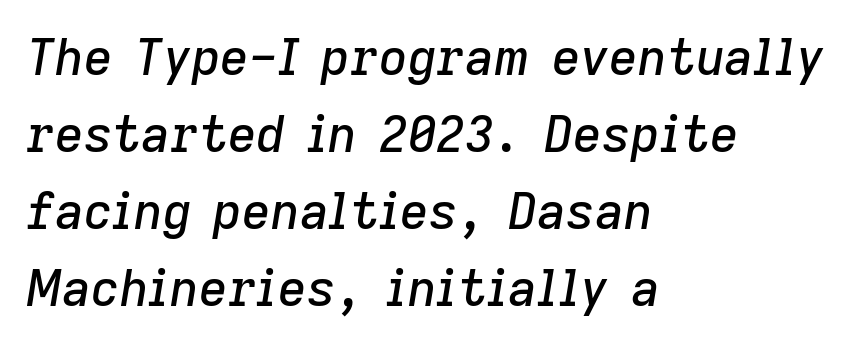
{"italic": "yes", "lean": "right", "slant_degrees": 9, "width": "normal", "stroke_contrast": "low", "x_height": "medium", "monospaced": "no", "underline": "no", "align": "left", "line_spacing": "normal", "line_spacing_ratio": 1.54, "letter_spacing": "normal", "letter_spacing_em": 0.0, "glyph_px": 50}
